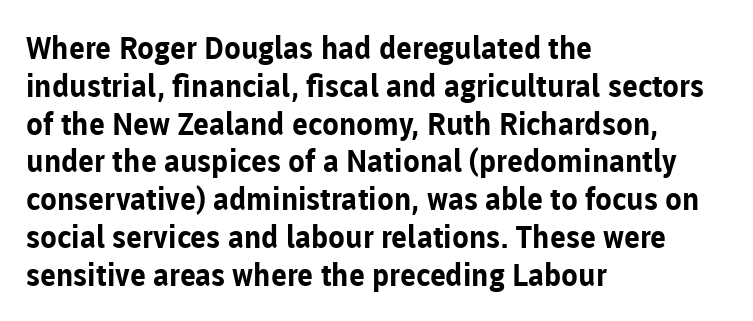
The image shows 31 px bold sans-serif type, upright; set left-aligned, line spacing 1.22x, normal letter spacing, not underlined; low stroke contrast and a medium x-height.
